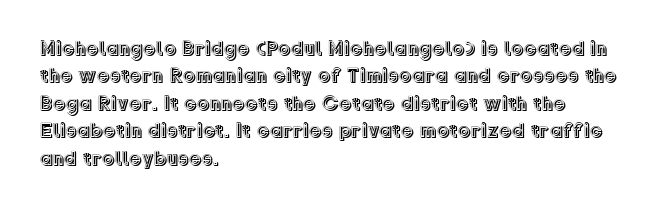
{"italic": "no", "underline": "no", "align": "left", "line_spacing": "normal", "line_spacing_ratio": 1.37, "letter_spacing": "normal", "letter_spacing_em": 0.0, "glyph_px": 20}
